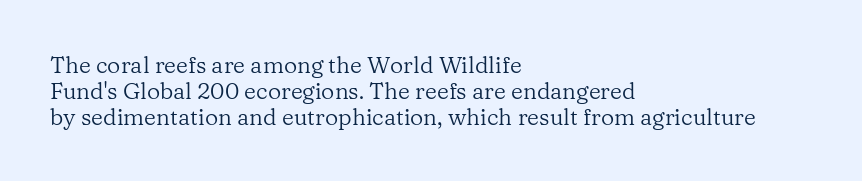
{"italic": "no", "bold": "no", "underline": "no", "align": "left", "line_spacing": "tight", "line_spacing_ratio": 1.12, "letter_spacing": "normal", "letter_spacing_em": 0.0, "glyph_px": 23}
